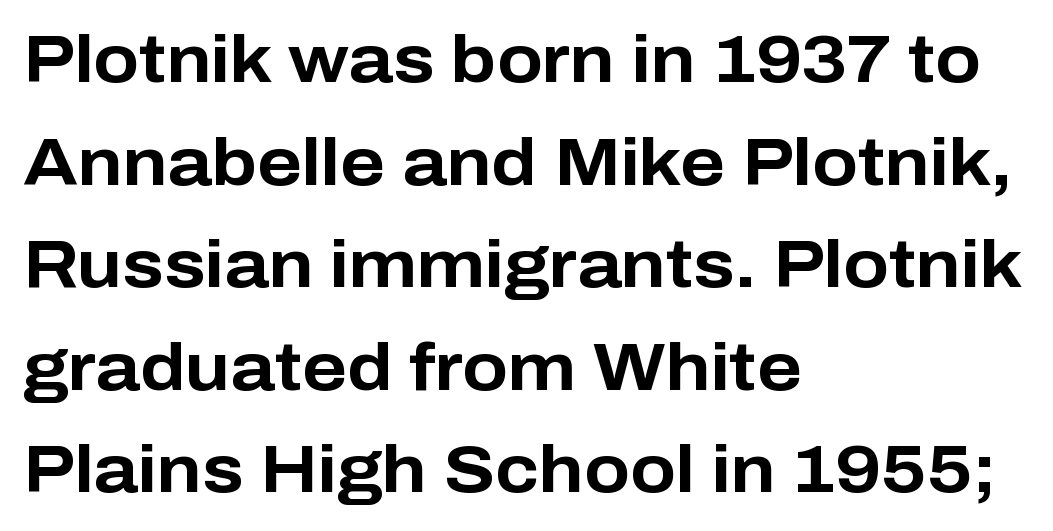
The image shows 67 px bold sans-serif type, upright; set left-aligned, normal line spacing (1.53x), normal letter spacing, not underlined; low stroke contrast and a medium x-height.
